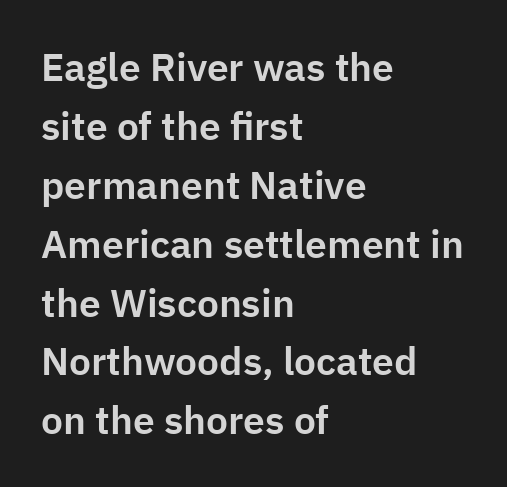
Glyph-to-glyph distance matches everyday printed text. The ragged edge is on the right, which tells us the setting is flush left. If you drew a line through each stem, it would be perfectly vertical. Serif or sans? Sans — the stroke terminals are bare. Here the designer chose a conventional face with non-uniform glyph widths.
